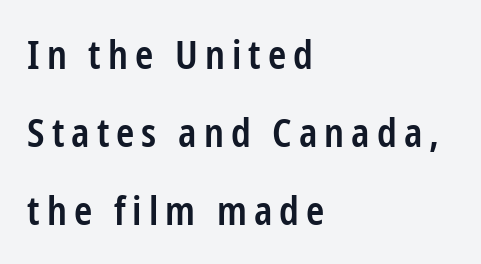
The letters carry no serifs — their stems end cleanly without finishing strokes. Quick note: interline space is abundant. You could not count columns in this text — the font is proportionally spaced. The baseline area is clear. Rendered with straight, roman letterforms. As a designer I'd log this as weight 600, semibold.
